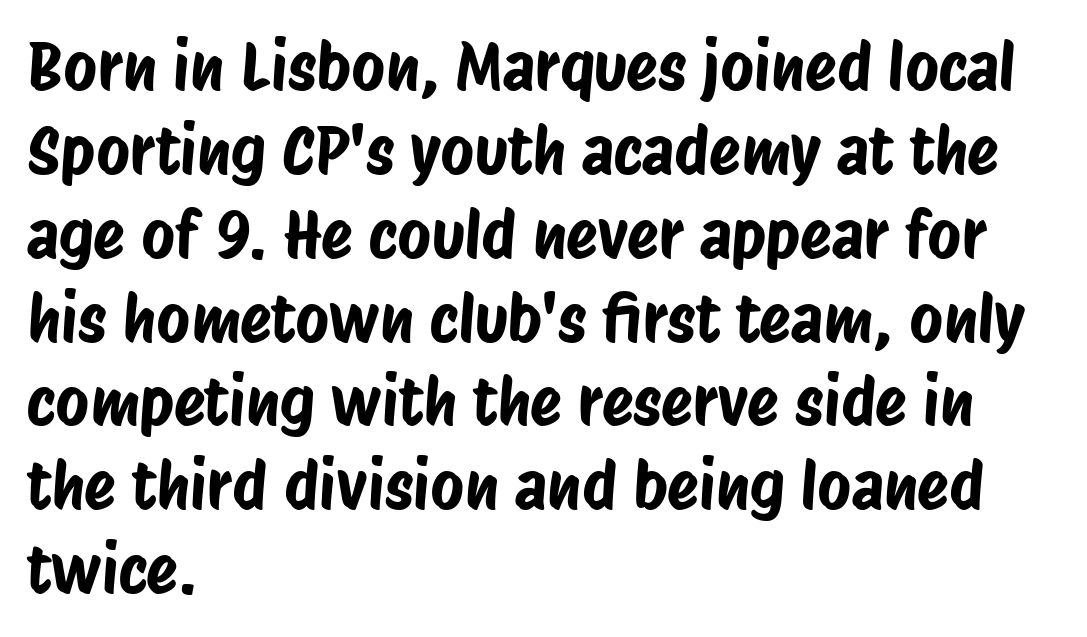
Serif or sans? Sans — the stroke terminals are bare. The rendering uses natural spacing where letterforms have individual widths. How would I describe the line gaps? Plain and ordinary. This rendering leaves character spacing at its baseline value. A student would call this left alignment; a typographer would say flush left, rag right.
